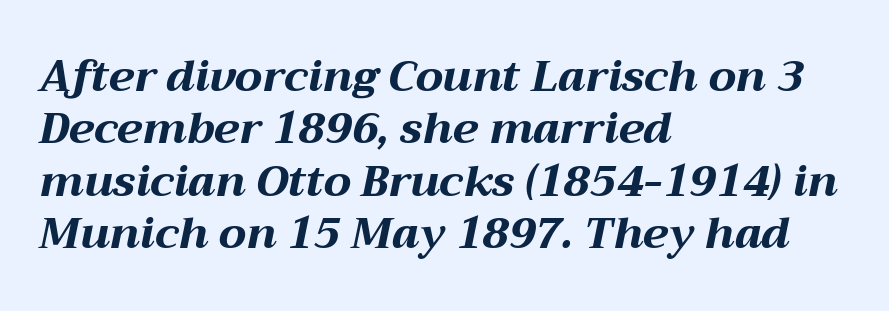
You could not count columns in this text — the font is proportionally spaced. The horizontal fit of the characters is conventional and even. The compositor pushed each line to the left boundary. Summary of weight: heavy, a full bold.
